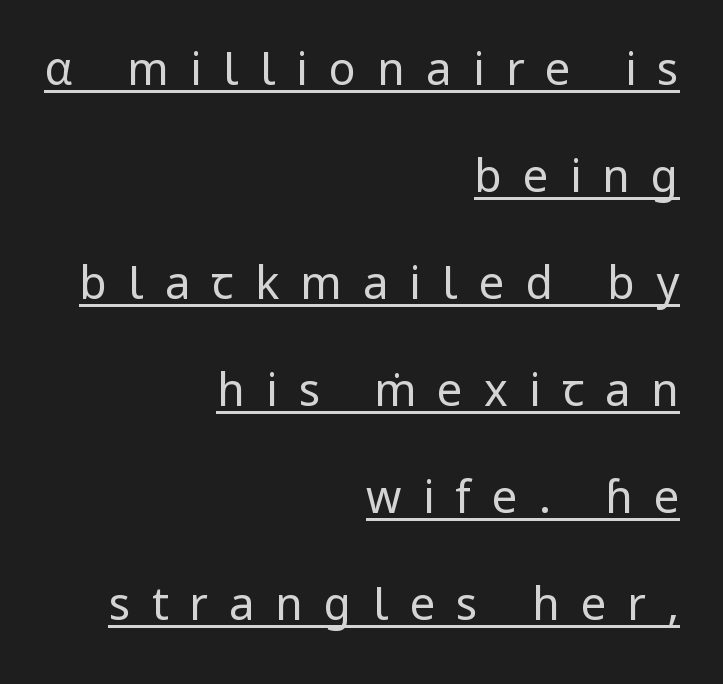
The image shows 45 px regular-weight sans-serif type, upright; set right-aligned, loose line spacing (2.38x), unusually wide letter spacing (+0.47 em), underlined; low stroke contrast and a medium x-height.
